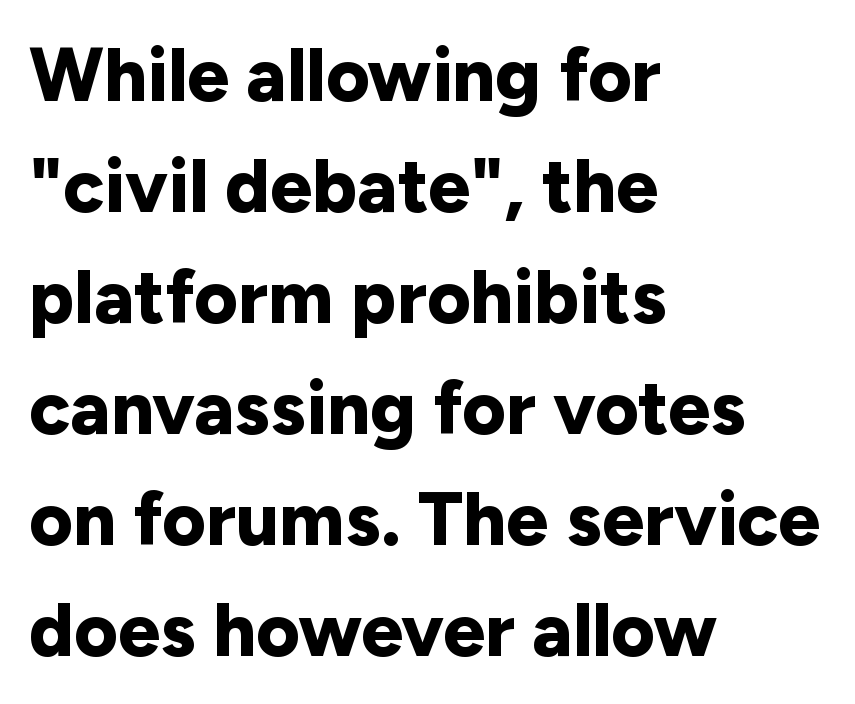
The image shows 75 px bold sans-serif type, upright; set left-aligned, normal line spacing (1.48x), normal letter spacing, not underlined; low stroke contrast and a medium x-height.
